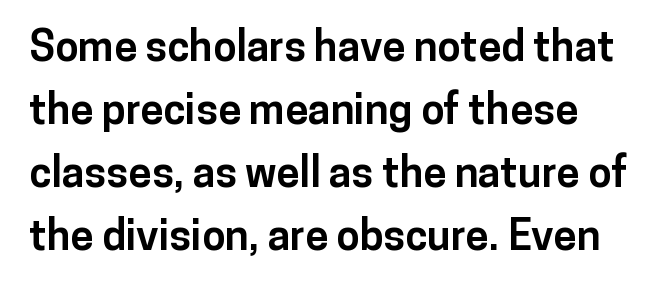
The image shows 42 px bold sans-serif type, upright; set normal line spacing (1.5x), normal letter spacing, not underlined; low stroke contrast and a medium x-height.
